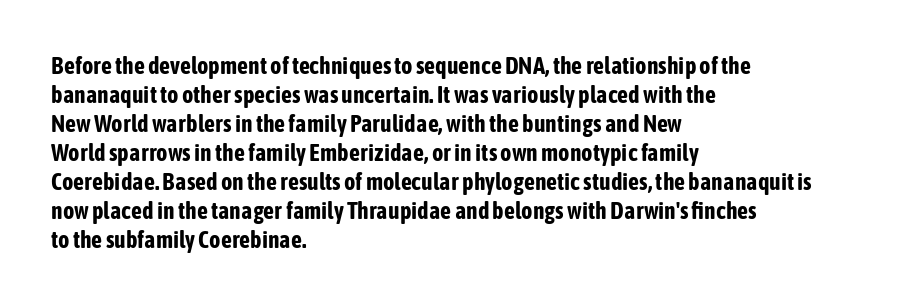
Q: Is the text bold? A: Yes.
Q: Is the text italic (slanted)? A: No, it is upright.
Q: Is the text underlined? A: No.
Q: How is the paragraph aligned? A: Left-aligned.
Q: Is the spacing between letters normal or unusually wide? A: Normal.
